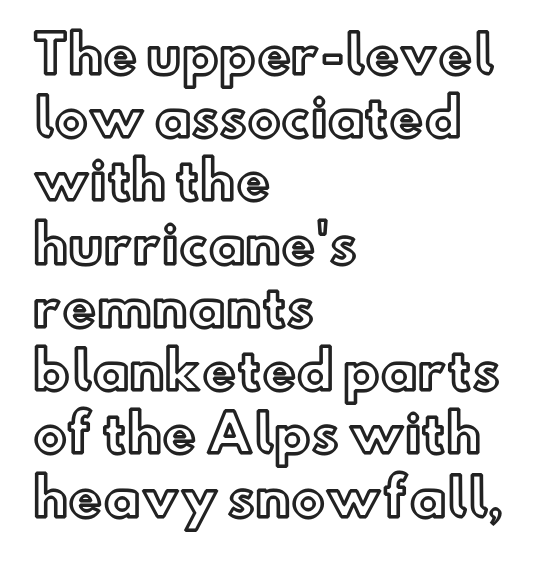
Visually the block forms a straight wall on the left and a jagged coastline on the right. The space directly below the letters is spotless. The passage shown is typed in a proportional face where columns would drift. Is the letter spacing exaggerated? No — it looks like the ordinary default.
